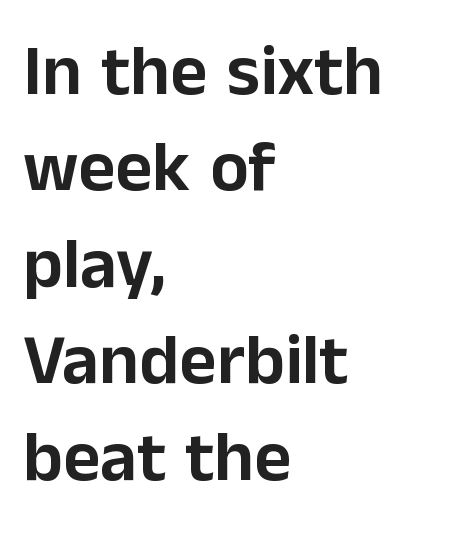
The image shows 72 px sans-serif type, upright; set left-aligned, normal line spacing (1.34x), normal letter spacing, not underlined; low stroke contrast and a medium x-height.
